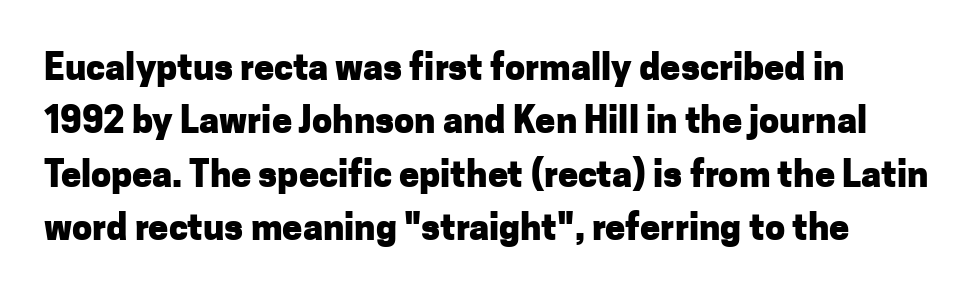
{"serif": "no", "italic": "no", "bold": "yes", "weight": "heavy", "width": "normal", "stroke_contrast": "low", "x_height": "medium", "monospaced": "no", "underline": "no", "line_spacing": "normal", "line_spacing_ratio": 1.48, "letter_spacing": "normal", "letter_spacing_em": 0.0, "glyph_px": 36}
